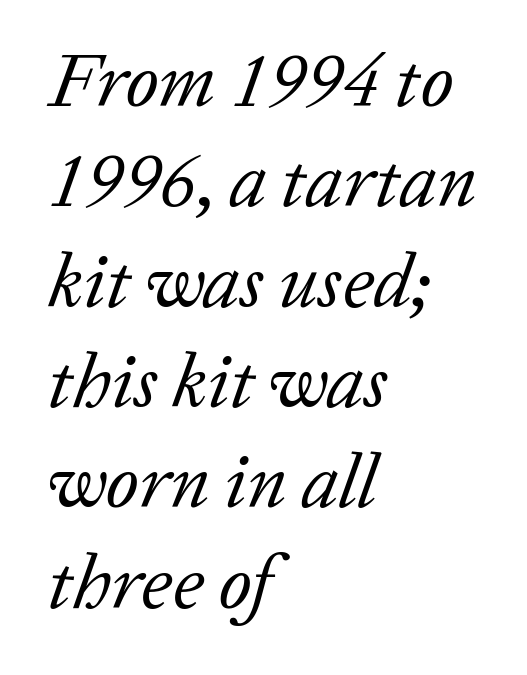
The image shows 76 px regular-weight serif type, italic (leaning right); set left-aligned, normal line spacing (1.32x), normal letter spacing, not underlined; low stroke contrast and a medium x-height.
